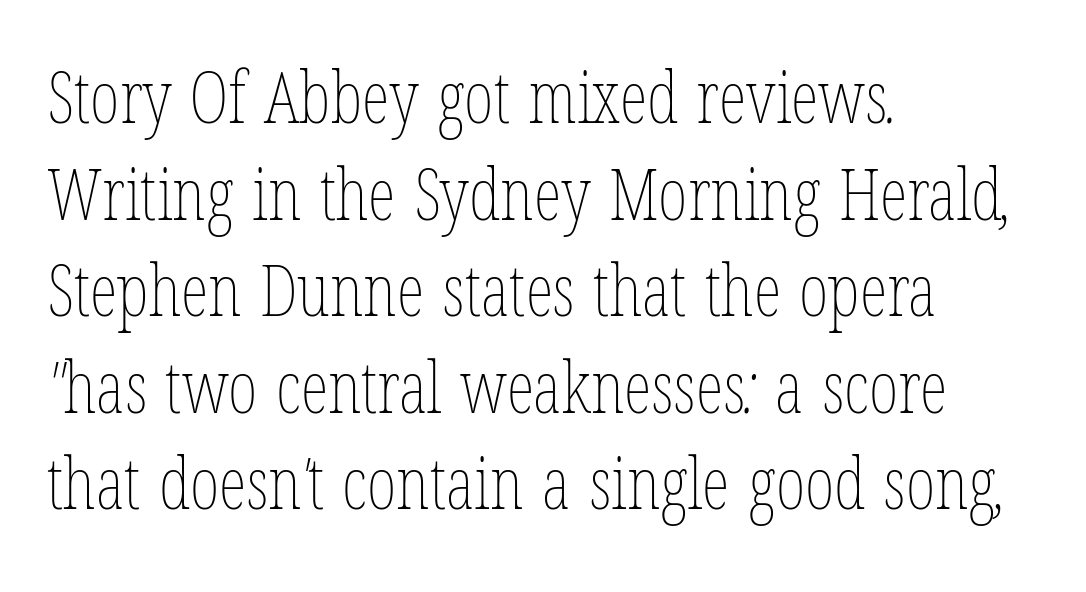
Q: Is the text bold? A: No.
Q: Is the text underlined? A: No.
Q: How is the paragraph aligned? A: Left-aligned.
Q: Is the spacing between letters normal or unusually wide? A: Normal.
Q: Is the spacing between lines tight, normal or loose? A: Normal.
Q: Width (condensed, normal, or wide)? A: Condensed.
Q: Stroke contrast? A: Low.
Q: x-height? A: Medium.
Q: Monospaced? A: No.
